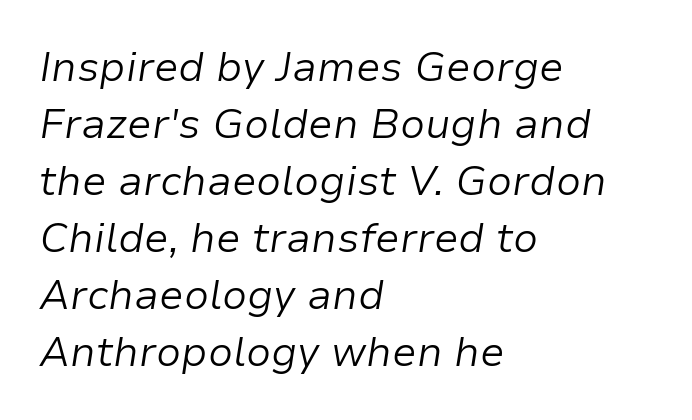
The image shows 41 px light type, italic (leaning right); set left-aligned, normal line spacing (1.39x), normal letter spacing, not underlined; low stroke contrast and a medium x-height.
